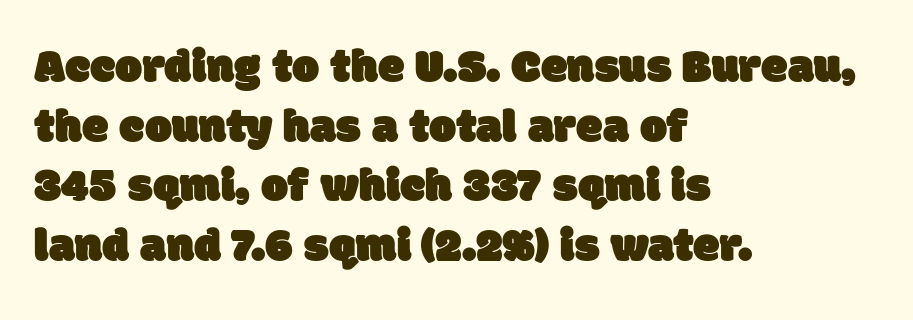
You could call the tracking neutral — neither tight nor loose. The strip under each line holds only bare page. Spacing verdict: proportional, widths tailored to each character. Typeset ragged right — the left edge is the straight one. This sample uses a sans-serif face.
